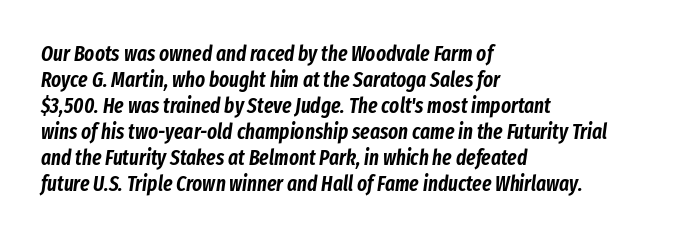
{"italic": "yes", "lean": "right", "slant_degrees": 8, "underline": "no", "align": "left", "line_spacing_ratio": 1.24, "letter_spacing": "normal", "letter_spacing_em": 0.0, "glyph_px": 21}
